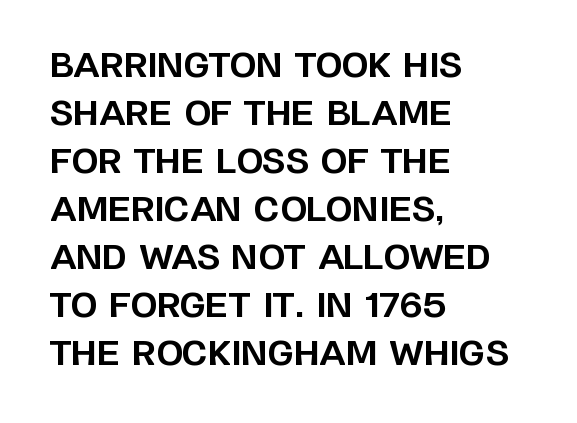
{"serif": "no", "italic": "no", "bold": "yes", "weight": "bold", "width": "normal", "stroke_contrast": "low", "x_height": "large", "monospaced": "no", "underline": "no", "align": "left", "line_spacing": "normal", "line_spacing_ratio": 1.41, "letter_spacing": "normal", "letter_spacing_em": 0.0, "glyph_px": 34}
